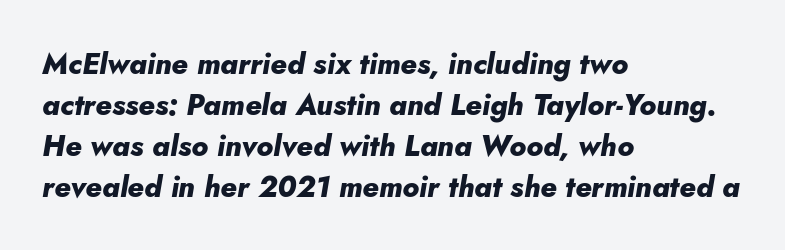
The image shows 29 px heavy type, italic (leaning right); set left-aligned, normal line spacing (1.41x), normal letter spacing, not underlined; low stroke contrast and a small x-height.
